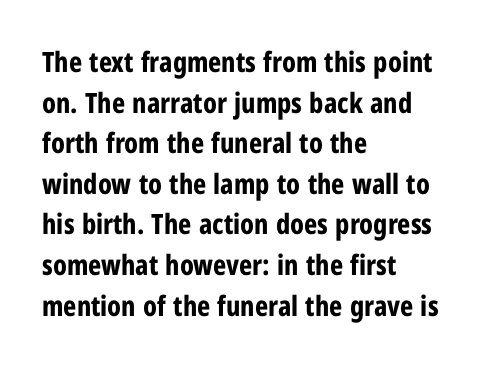
{"serif": "no", "italic": "no", "bold": "yes", "weight": "bold", "width": "condensed", "stroke_contrast": "low", "x_height": "medium", "monospaced": "no", "underline": "no", "align": "left", "line_spacing": "normal", "line_spacing_ratio": 1.45, "letter_spacing": "normal", "letter_spacing_em": 0.0, "glyph_px": 28}
